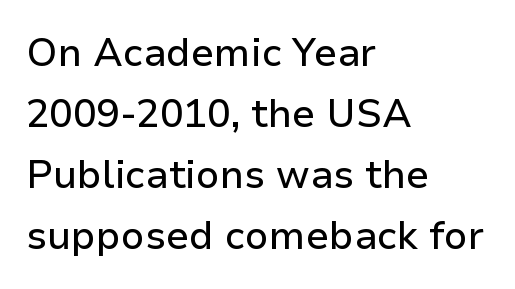
The image shows 39 px sans-serif type, upright; set left-aligned, normal line spacing (1.56x), normal letter spacing, not underlined; low stroke contrast and a medium x-height.
